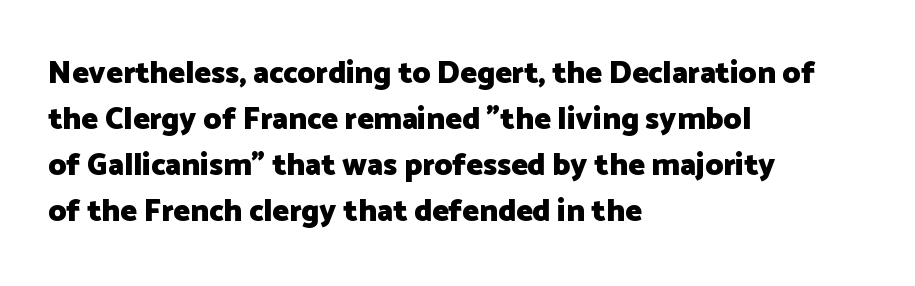
Typesetter's note: full bold, strokes at maximum text heaviness. The letterforms sit shoulder to shoulder at normal distance. The designer went with a sans here, leaving each stem footless. The letters advance in unequal steps, a hallmark of proportional type. This sample is left-justified, so line endings fall wherever the words run out.
